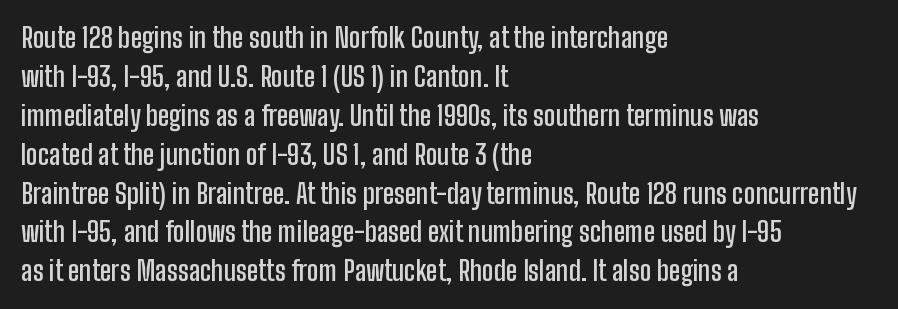
Spacing between characters is what you'd get straight out of the box. The space directly below the letters is spotless. The lines are quadded left. This sample uses an upright cut, with every glyph sitting square on the baseline. Look at the stroke-to-counter ratio: somewhat heavy, a semibold.
